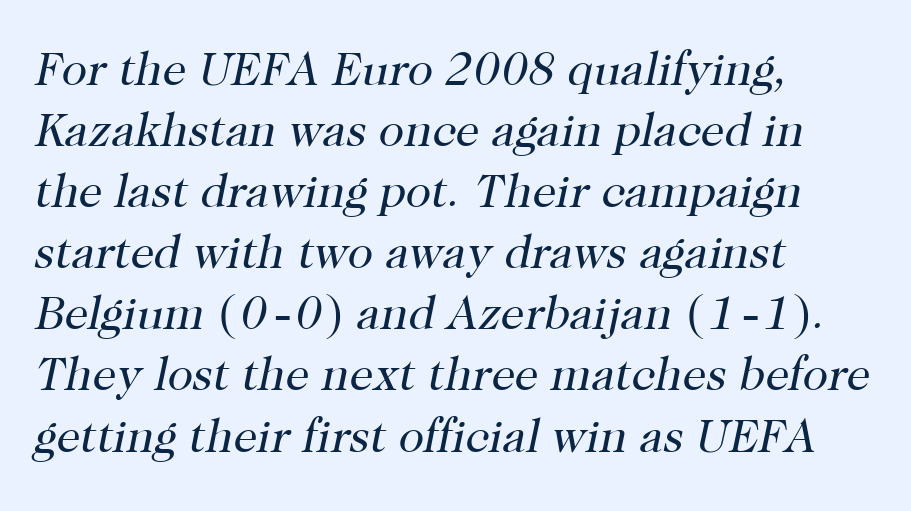
The image shows 47 px regular-weight serif type, italic (leaning right); set left-aligned, normal line spacing (1.3x), normal letter spacing, not underlined; high stroke contrast and a medium x-height.
